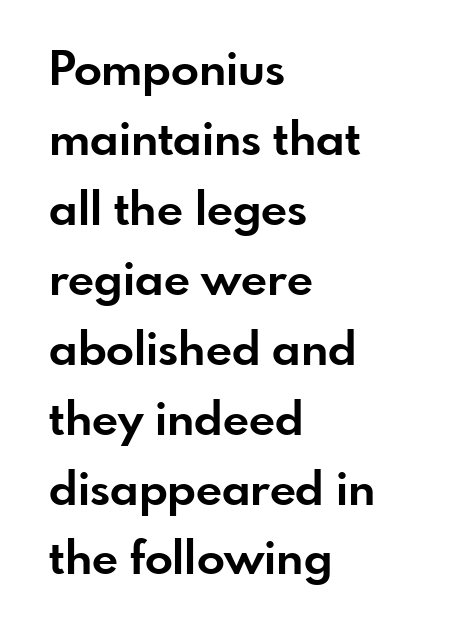
The image shows 46 px bold sans-serif type, upright; set left-aligned, normal line spacing (1.52x), normal letter spacing, not underlined; low stroke contrast and a small x-height.
